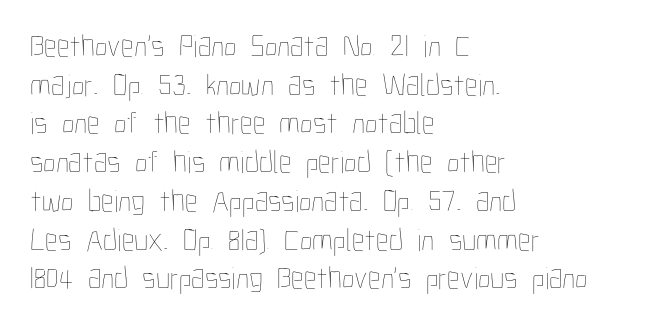
The image shows 32 px thin, condensed type, upright; set left-aligned, line spacing 1.21x, normal letter spacing, not underlined; low stroke contrast and a medium x-height.
